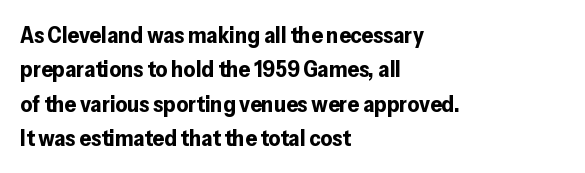
{"italic": "no", "bold": "yes", "underline": "no", "align": "left", "line_spacing": "normal", "line_spacing_ratio": 1.5, "letter_spacing": "normal", "letter_spacing_em": 0.0, "glyph_px": 23}
